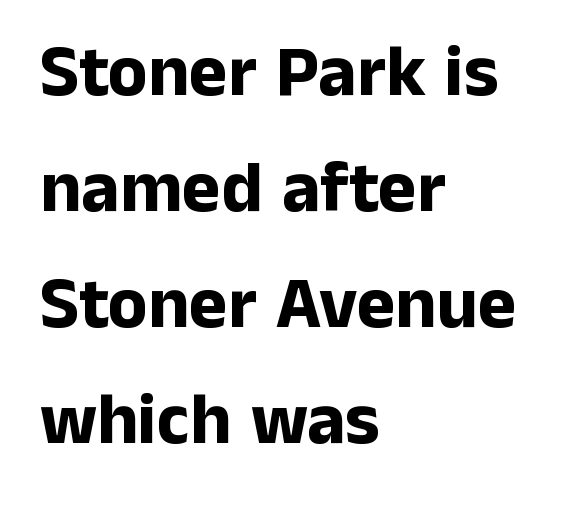
When letters stand straight like this, we call the style roman or upright. Strokes here are thick enough to call this a true bold. Line starts are locked; line ends wander. Whoever set this chose a conventional vertical rhythm. How are the letters spaced? Ordinarily, with no added tracking.
